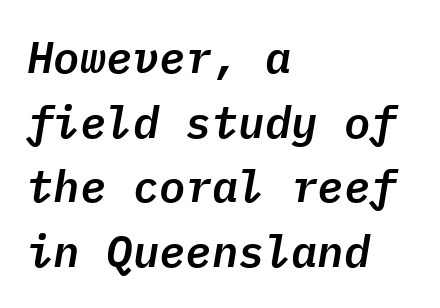
{"italic": "yes", "lean": "right", "slant_degrees": 9, "width": "normal", "stroke_contrast": "low", "x_height": "medium", "monospaced": "yes", "underline": "no", "align": "left", "line_spacing": "normal", "line_spacing_ratio": 1.47, "letter_spacing": "normal", "letter_spacing_em": 0.0, "glyph_px": 44}
